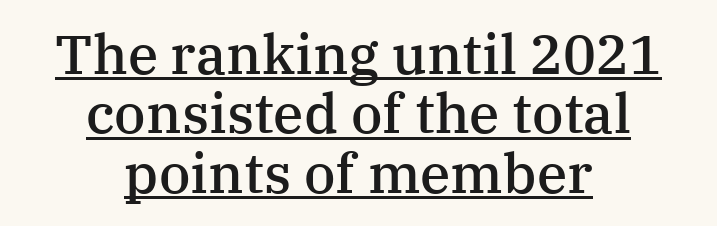
The letters are semibold — heavier than regular but short of a full bold. What kind of face is this? One with serifs. Students, observe the line beneath the letters — that is underlining. The typography opts for an upright posture over an oblique one. Note the varied advance widths — an 'i' is clearly narrower than an 'm'. Nothing unusual about the tracking: characters are spaced as the font intends.
